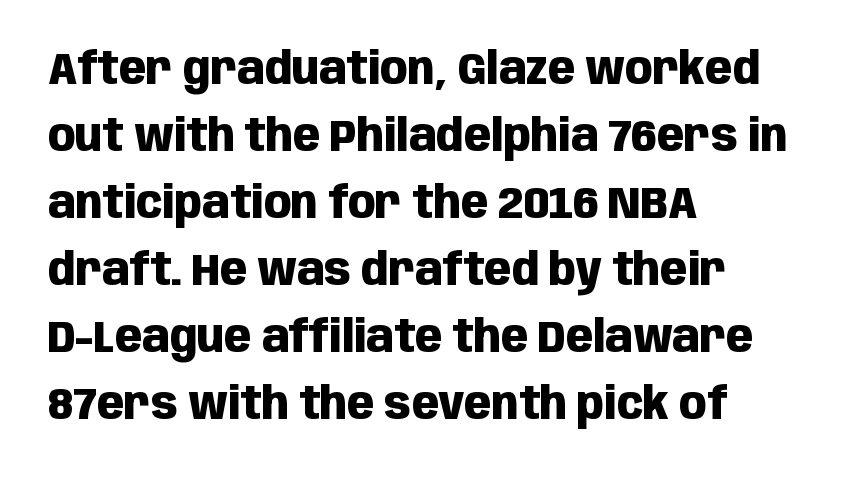
The paragraph has a hard left edge and a soft right edge. The font is running at its bold setting. This block has exactly the height ordinary leading produces. Characters remain perfectly vertical along every line.
